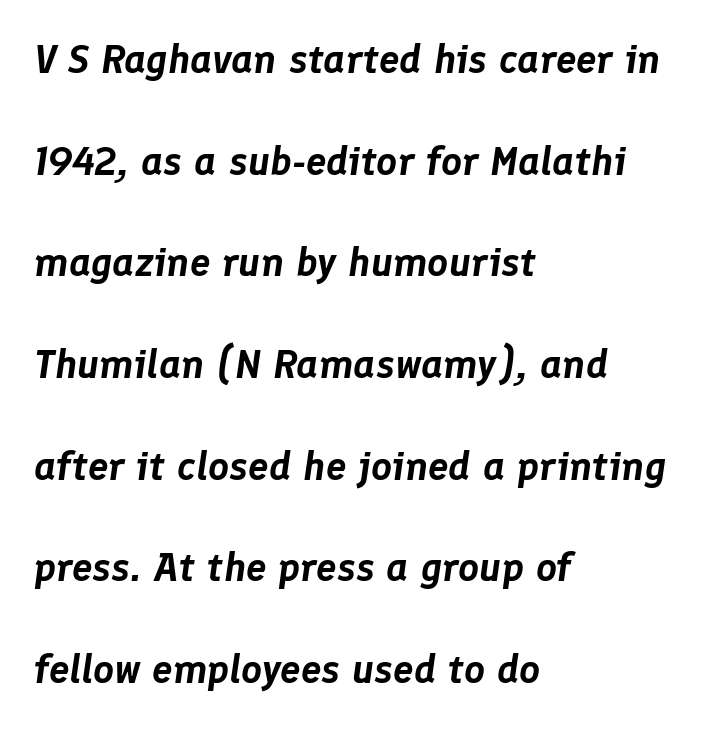
The image shows 41 px text type, italic (leaning right); set left-aligned, loose line spacing (2.48x), normal letter spacing, not underlined; low stroke contrast and a medium x-height.
